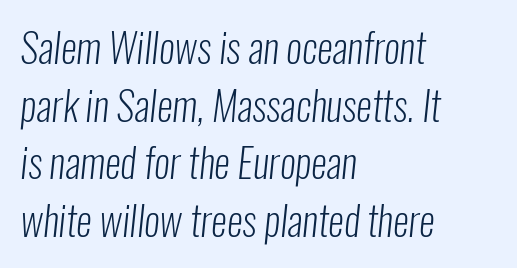
Q: Is the text bold? A: No.
Q: Is the typeface a serif or a sans-serif typeface? A: Sans-serif.
Q: Is the text underlined? A: No.
Q: How is the paragraph aligned? A: Left-aligned.
Q: Is the spacing between letters normal or unusually wide? A: Normal.
Q: Is the spacing between lines tight, normal or loose? A: Normal.
Q: Width (condensed, normal, or wide)? A: Condensed.
Q: Stroke contrast? A: Low.
Q: x-height? A: Medium.
Q: Monospaced? A: No.
